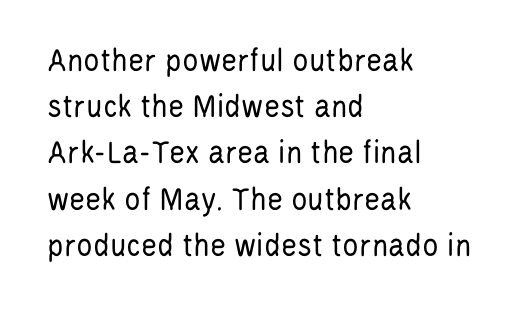
Q: Is the text bold? A: No.
Q: Is the text italic (slanted)? A: No, it is upright.
Q: Is the typeface a serif or a sans-serif typeface? A: Sans-serif.
Q: Is the text underlined? A: No.
Q: How is the paragraph aligned? A: Left-aligned.
Q: Is the spacing between letters normal or unusually wide? A: Normal.
Q: Is the spacing between lines tight, normal or loose? A: Normal.
Q: Width (condensed, normal, or wide)? A: Condensed.
Q: Stroke contrast? A: Low.
Q: x-height? A: Large.
Q: Monospaced? A: No.
